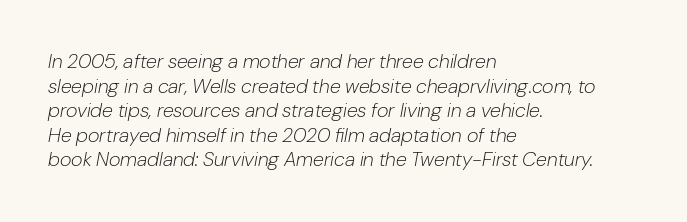
The image shows 20 px text type, italic (leaning right); set left-aligned, line spacing 1.23x, normal letter spacing, not underlined.
